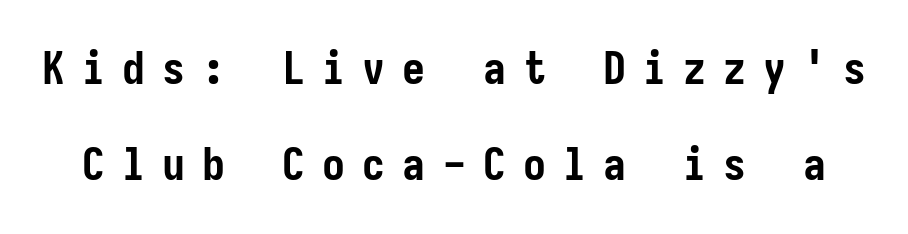
Underline: absent. Tracking value appears strongly positive — letters spread wide. It's the straight-up-and-down kind of type. You could fit nearly another row in the gap between these rows.
